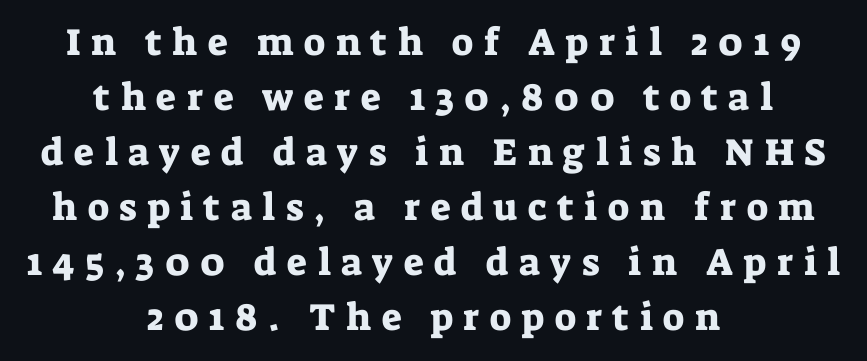
Q: Is the text italic (slanted)? A: No, it is upright.
Q: Is the typeface a serif or a sans-serif typeface? A: Serif.
Q: Is the text underlined? A: No.
Q: How is the paragraph aligned? A: Centered.
Q: Is the spacing between letters normal or unusually wide? A: Unusually wide.
Q: Is the spacing between lines tight, normal or loose? A: Normal.
Q: Width (condensed, normal, or wide)? A: Normal.
Q: Stroke contrast? A: Low.
Q: x-height? A: Medium.
Q: Monospaced? A: No.
